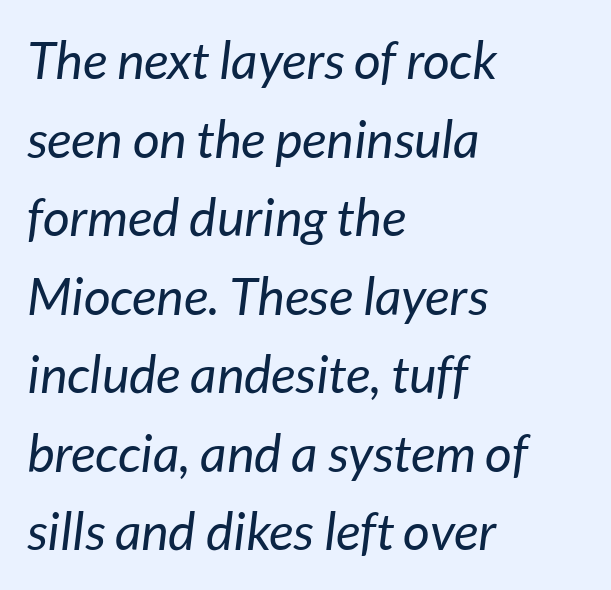
{"italic": "yes", "lean": "right", "slant_degrees": 7, "bold": "no", "weight": "regular", "width": "normal", "stroke_contrast": "low", "x_height": "medium", "monospaced": "no", "underline": "no", "align": "left", "line_spacing": "normal", "line_spacing_ratio": 1.51, "letter_spacing": "normal", "letter_spacing_em": 0.0, "glyph_px": 52}
